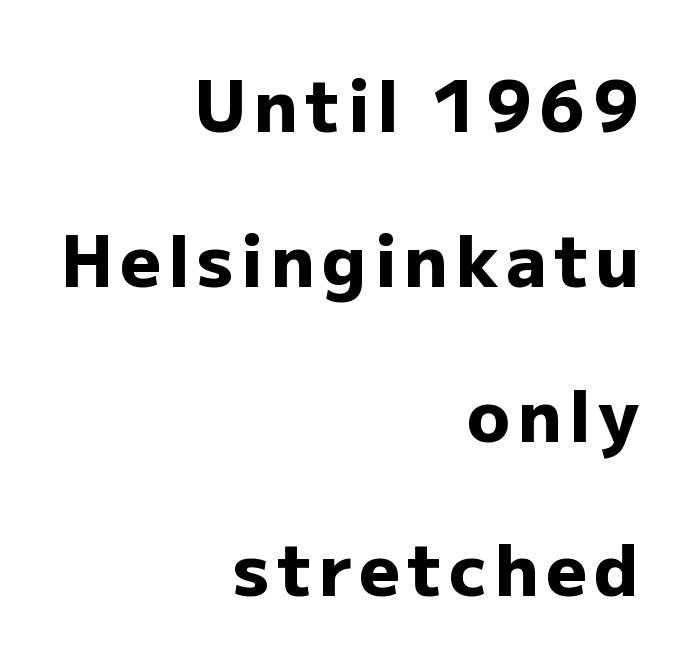
Decoration check: the copy has no underline. Bold? Absolutely — the strokes are thick and heavy. A sans-serif font was chosen for this passage. Each new line begins a long way beneath the previous one. Looks like regular typesetting: each glyph gets only the width it needs.
